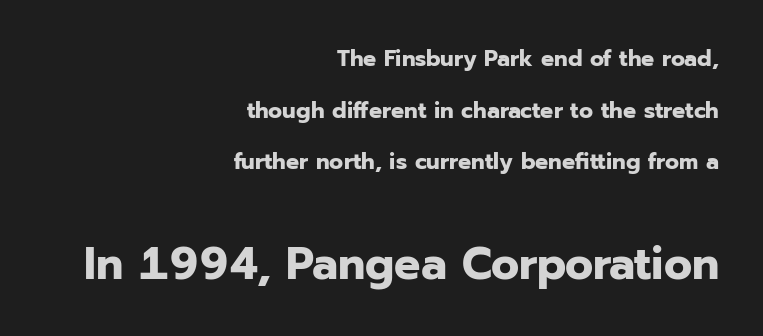
The image shows 46 px bold sans-serif type, upright; set right-aligned, loose line spacing (2.25x), normal letter spacing, not underlined; the second (bottom) block is 2.0x larger; low stroke contrast and a medium x-height.
